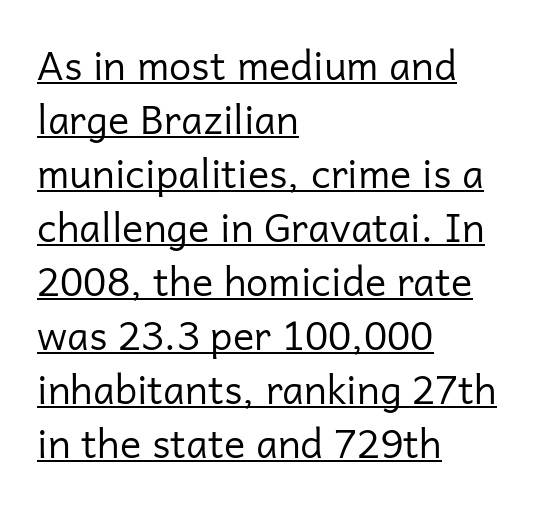
The image shows 40 px regular-weight sans-serif type, upright; set left-aligned, normal line spacing (1.35x), normal letter spacing, underlined; low stroke contrast and a medium x-height.
